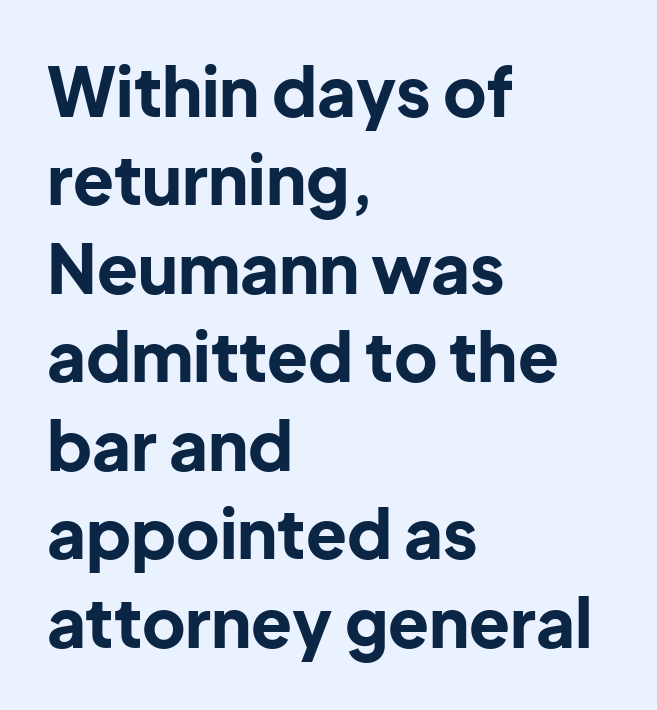
Q: Is the text bold? A: Yes.
Q: Is the text italic (slanted)? A: No, it is upright.
Q: Is the typeface a serif or a sans-serif typeface? A: Sans-serif.
Q: Is the text underlined? A: No.
Q: How is the paragraph aligned? A: Left-aligned.
Q: Is the spacing between letters normal or unusually wide? A: Normal.
Q: Is the spacing between lines tight, normal or loose? A: Normal.
Q: Width (condensed, normal, or wide)? A: Normal.
Q: Stroke contrast? A: Low.
Q: x-height? A: Medium.
Q: Monospaced? A: No.
